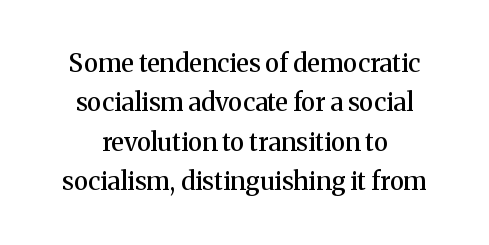
The image shows 25 px text type, upright; set normal line spacing (1.58x), normal letter spacing, not underlined.
